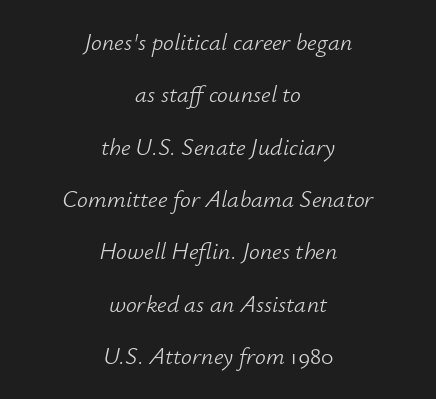
Layout note: lines centered. The font sits on the lighter half of the weight spectrum, regular included. This rendering leaves character spacing at its baseline value. The font's italic variant was chosen for this text. Each new line begins a long way beneath the previous one.
